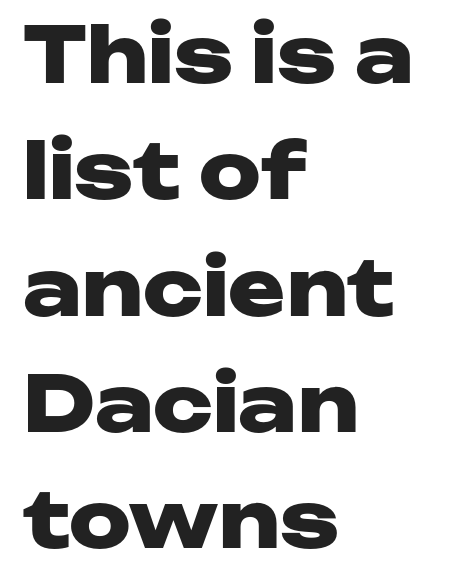
Q: Is the text bold? A: Yes.
Q: Is the text italic (slanted)? A: No, it is upright.
Q: Is the typeface a serif or a sans-serif typeface? A: Sans-serif.
Q: Is the text underlined? A: No.
Q: How is the paragraph aligned? A: Left-aligned.
Q: Is the spacing between letters normal or unusually wide? A: Normal.
Q: Is the spacing between lines tight, normal or loose? A: Normal.
Q: Width (condensed, normal, or wide)? A: Wide.
Q: Stroke contrast? A: Low.
Q: x-height? A: Medium.
Q: Monospaced? A: No.
